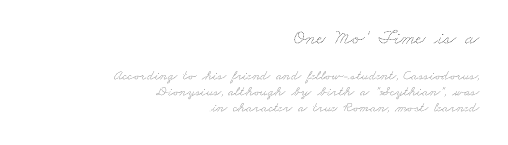
Q: Is the text bold? A: No.
Q: Is the text underlined? A: No.
Q: How is the paragraph aligned? A: Right-aligned.
Q: Is the spacing between letters normal or unusually wide? A: Normal.
Q: Is the spacing between lines tight, normal or loose? A: Tight.
Q: Which block of text is set in a larger size, the first (top) or the second (bottom)? A: The first (top) one.
